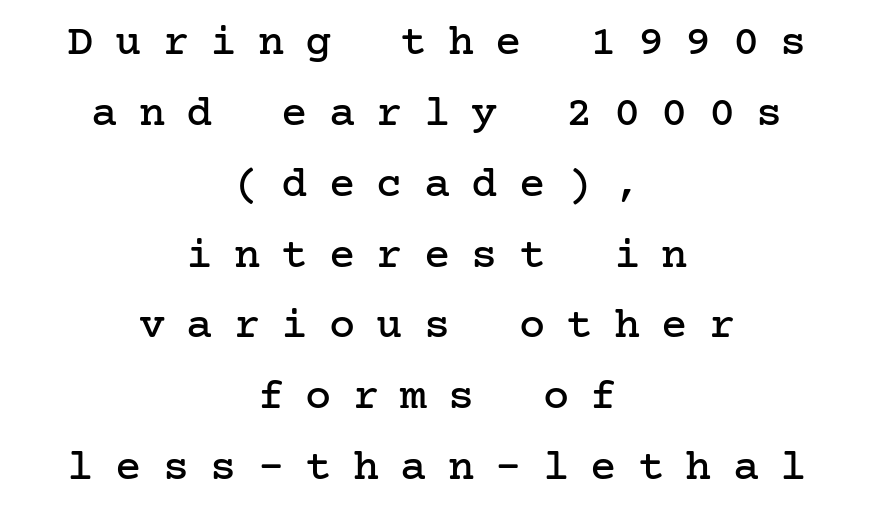
The tracking reads as deliberately expanded to a designer's eye. The lettering holds an erect, upright posture throughout. Words float on clear page, feet unadorned. Does the leading feel generous? No, just average. Yep, those are serifs on the letters. Each line is balanced around a shared central axis.
